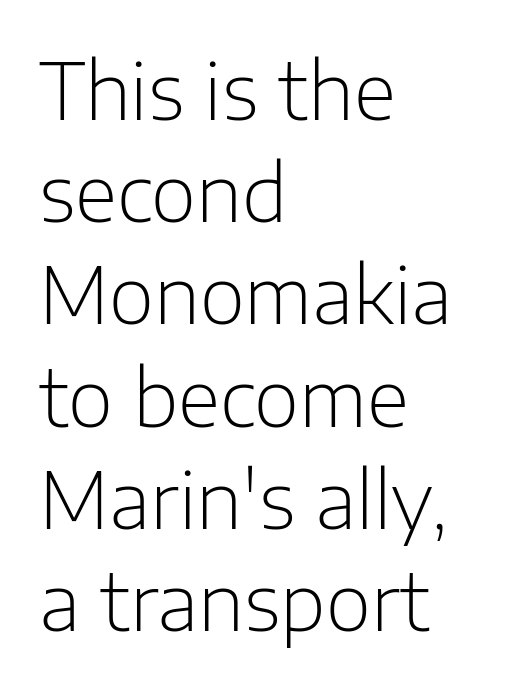
Type without underlining. Caption: multi-line text, flush left, ragged right. In terms of letterform style, serifs are entirely absent. What stands out about the letter spacing? Nothing — it is the standard amount. Weight: not bold — regular or lighter.
